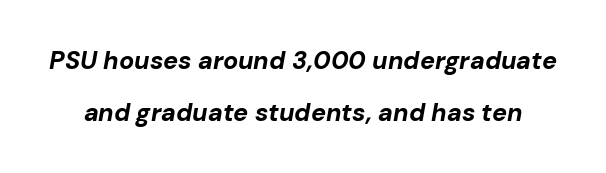
{"italic": "yes", "lean": "right", "slant_degrees": 10, "bold": "yes", "underline": "no", "line_spacing": "loose", "line_spacing_ratio": 2.08, "letter_spacing": "normal", "letter_spacing_em": 0.0, "glyph_px": 25}
